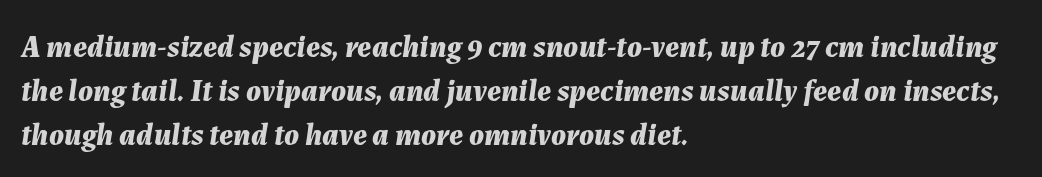
Q: Is the text bold? A: Yes.
Q: Is the text italic (slanted)? A: Yes, it leans right by about 7 degrees.
Q: Is the text underlined? A: No.
Q: How is the paragraph aligned? A: Left-aligned.
Q: Is the spacing between letters normal or unusually wide? A: Normal.
Q: Is the spacing between lines tight, normal or loose? A: Normal.
Q: Width (condensed, normal, or wide)? A: Normal.
Q: Stroke contrast? A: Medium.
Q: x-height? A: Medium.
Q: Monospaced? A: No.
